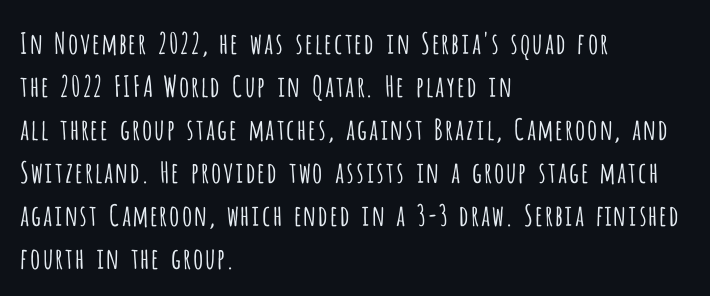
{"serif": "no", "italic": "no", "bold": "no", "weight": "light", "width": "condensed", "stroke_contrast": "low", "x_height": "large", "monospaced": "no", "underline": "no", "align": "left", "line_spacing": "normal", "line_spacing_ratio": 1.48, "letter_spacing": "normal", "letter_spacing_em": 0.0, "glyph_px": 29}
